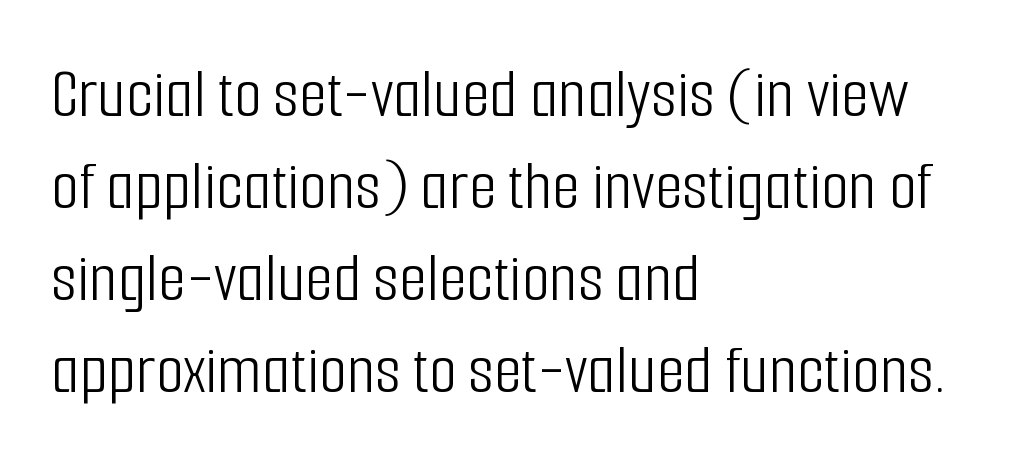
{"serif": "no", "italic": "no", "bold": "no", "weight": "light", "width": "condensed", "stroke_contrast": "low", "x_height": "medium", "monospaced": "no", "underline": "no", "align": "left", "line_spacing": "normal", "line_spacing_ratio": 1.28, "letter_spacing": "normal", "letter_spacing_em": 0.0, "glyph_px": 72}
